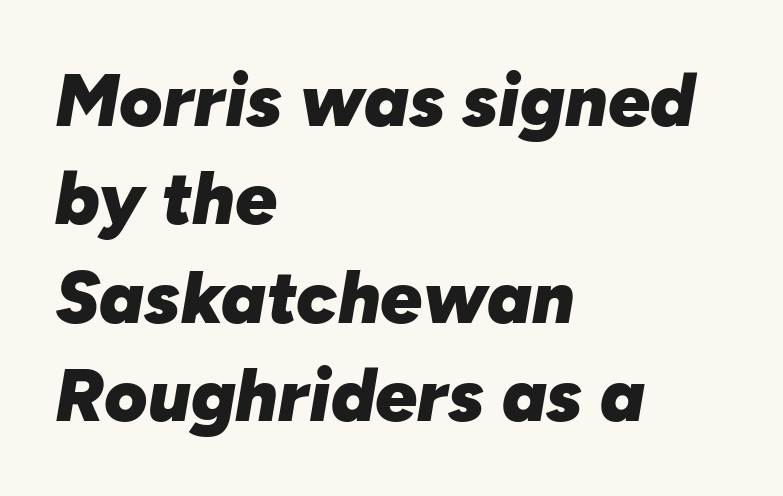
The image shows 74 px heavy type, italic (leaning right); set left-aligned, normal line spacing (1.33x), normal letter spacing, not underlined; low stroke contrast and a medium x-height.
